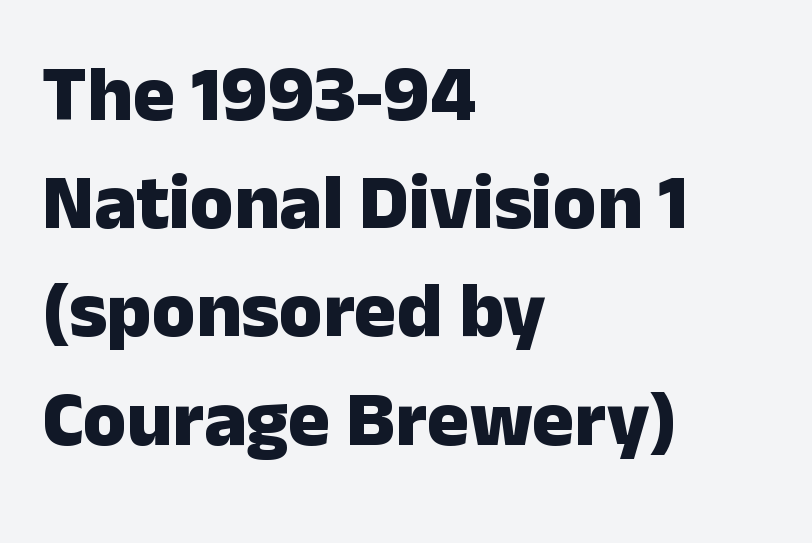
Q: Is the text bold? A: Yes.
Q: Is the text italic (slanted)? A: No, it is upright.
Q: Is the typeface a serif or a sans-serif typeface? A: Sans-serif.
Q: Is the text underlined? A: No.
Q: How is the paragraph aligned? A: Left-aligned.
Q: Is the spacing between letters normal or unusually wide? A: Normal.
Q: Is the spacing between lines tight, normal or loose? A: Normal.
Q: Width (condensed, normal, or wide)? A: Normal.
Q: Stroke contrast? A: Low.
Q: x-height? A: Medium.
Q: Monospaced? A: No.
